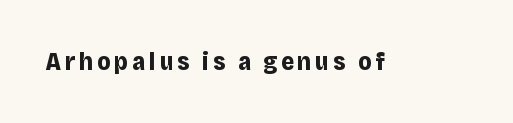
Q: Is the text bold? A: Yes.
Q: Is the text italic (slanted)? A: No, it is upright.
Q: Is the text underlined? A: No.
